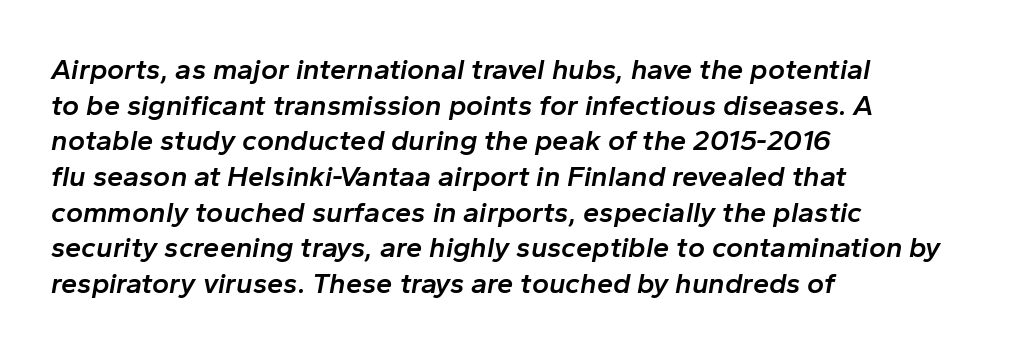
The image shows 29 px semibold type, italic (leaning right); set left-aligned, line spacing 1.23x, normal letter spacing, not underlined; low stroke contrast and a medium x-height.
